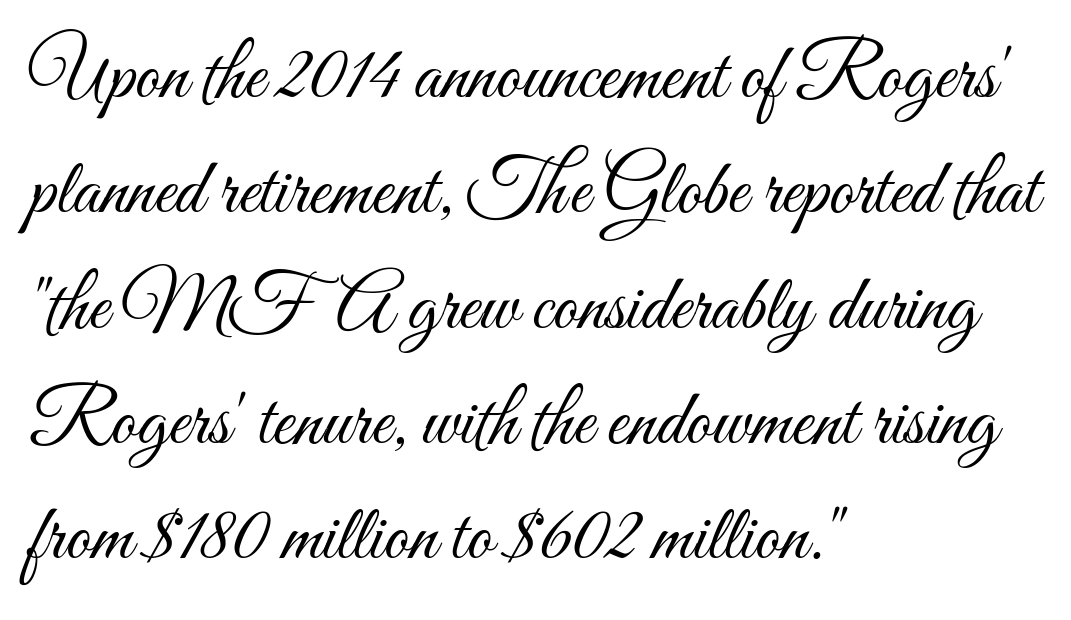
The image shows 79 px light, condensed type; set left-aligned, normal line spacing (1.46x), normal letter spacing, not underlined; medium stroke contrast and a small x-height.
